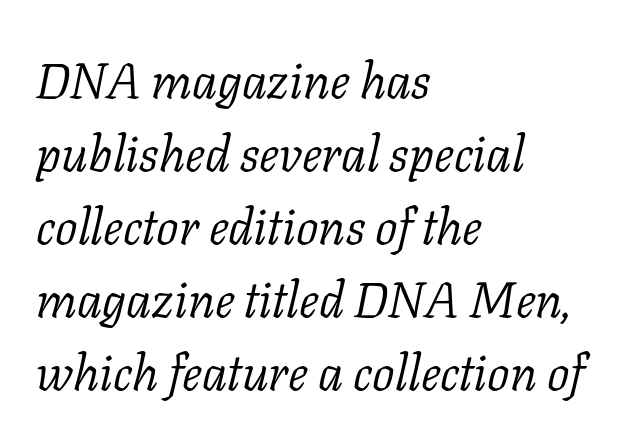
{"serif": "yes", "italic": "yes", "lean": "right", "slant_degrees": 11, "bold": "no", "weight": "light", "width": "normal", "stroke_contrast": "low", "x_height": "medium", "monospaced": "no", "underline": "no", "align": "left", "line_spacing": "normal", "line_spacing_ratio": 1.46, "letter_spacing": "normal", "letter_spacing_em": 0.0, "glyph_px": 50}
